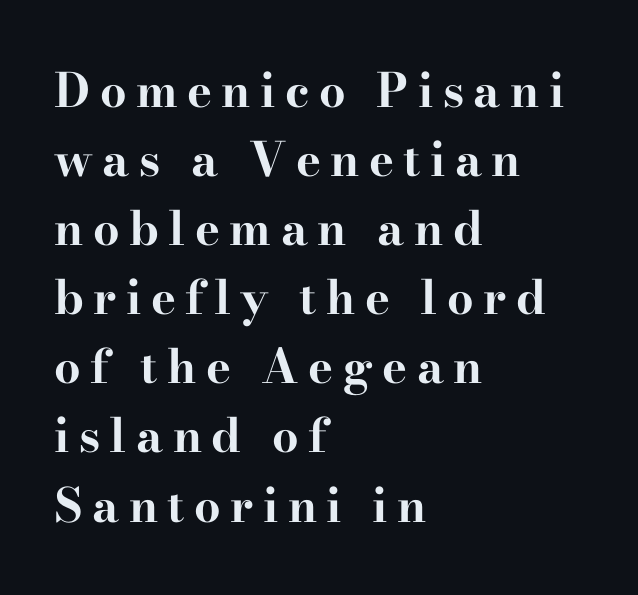
{"serif": "yes", "italic": "no", "bold": "yes", "weight": "bold", "width": "wide", "stroke_contrast": "high", "x_height": "small", "monospaced": "no", "underline": "no", "align": "left", "line_spacing": "normal", "line_spacing_ratio": 1.47, "letter_spacing": "wide", "letter_spacing_em": 0.2, "glyph_px": 47}
